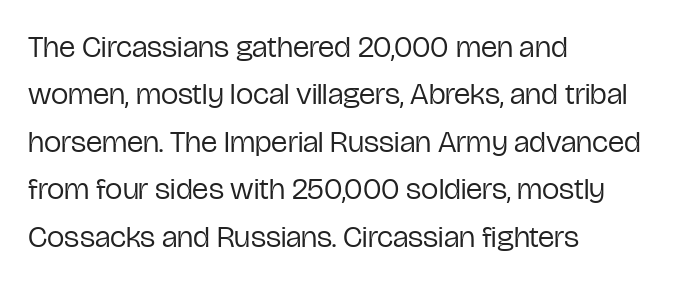
Q: Is the text bold? A: No.
Q: Is the text italic (slanted)? A: No, it is upright.
Q: Is the typeface a serif or a sans-serif typeface? A: Sans-serif.
Q: Is the text underlined? A: No.
Q: How is the paragraph aligned? A: Left-aligned.
Q: Is the spacing between letters normal or unusually wide? A: Normal.
Q: Is the spacing between lines tight, normal or loose? A: Normal.
Q: Width (condensed, normal, or wide)? A: Condensed.
Q: Stroke contrast? A: Low.
Q: x-height? A: Medium.
Q: Monospaced? A: No.
